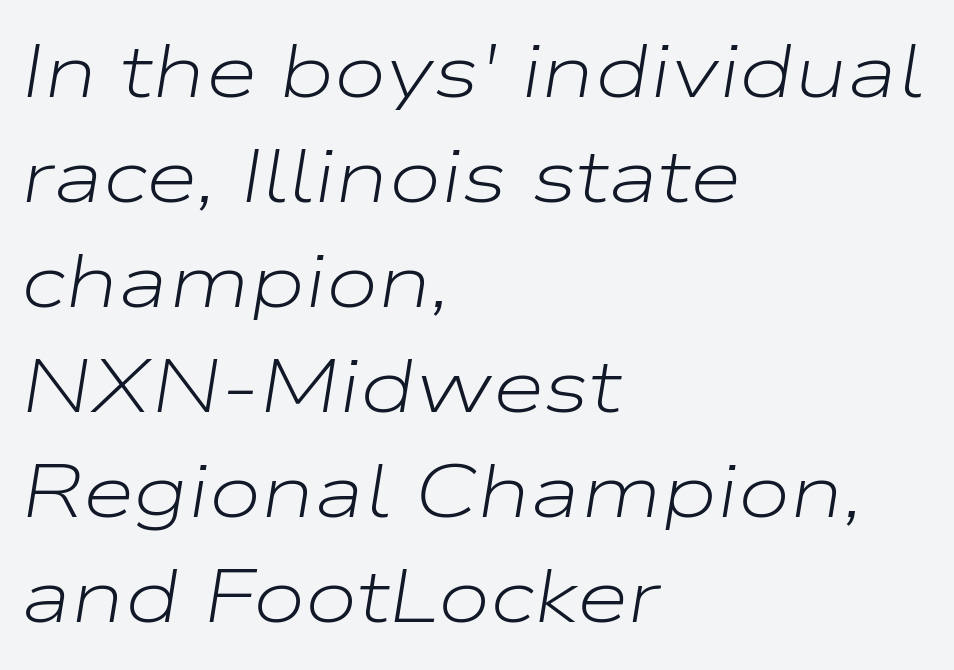
{"italic": "yes", "lean": "right", "slant_degrees": 9, "bold": "no", "weight": "light", "width": "wide", "stroke_contrast": "low", "x_height": "medium", "monospaced": "no", "underline": "no", "align": "left", "line_spacing": "normal", "line_spacing_ratio": 1.4, "letter_spacing": "normal", "letter_spacing_em": 0.0, "glyph_px": 75}
